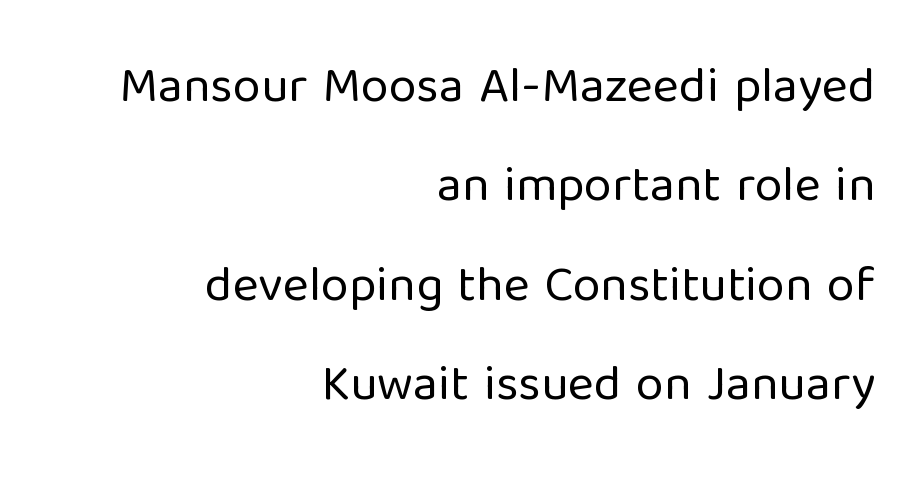
The image shows 50 px regular-weight sans-serif type, upright; set right-aligned, loose line spacing (1.99x), normal letter spacing, not underlined; low stroke contrast and a medium x-height.
